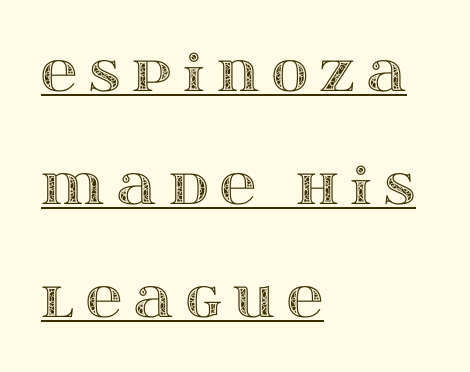
The rendering uses natural spacing where letterforms have individual widths. Does extra space separate the letters? Yes, quite a lot of it. The glyphs are accompanied by a horizontal stroke just below them. Every character sits straight up, as roman type does.
